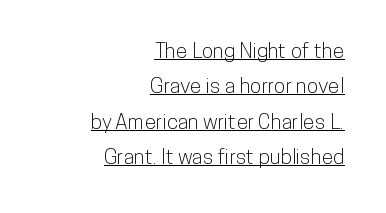
The image shows 21 px text type, upright; set right-aligned, normal line spacing (1.69x), normal letter spacing, underlined.
